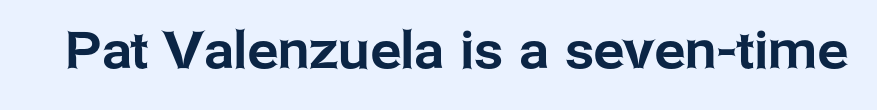
Q: Is the text italic (slanted)? A: No, it is upright.
Q: Is the typeface a serif or a sans-serif typeface? A: Sans-serif.
Q: Is the text underlined? A: No.
Q: Is the spacing between letters normal or unusually wide? A: Normal.
Q: Width (condensed, normal, or wide)? A: Normal.
Q: Stroke contrast? A: Low.
Q: x-height? A: Medium.
Q: Monospaced? A: No.
